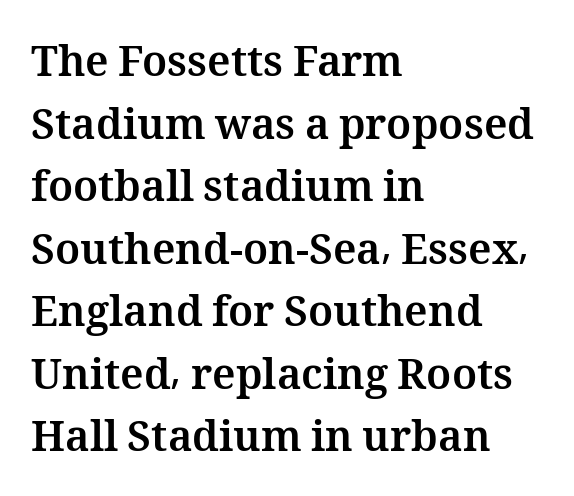
Does extra space separate the letters? No, they use regular spacing. The specimen reads as upright at a glance. Decoration check: the copy has no underline. A normal amount of white space separates one row of letters from the next.
